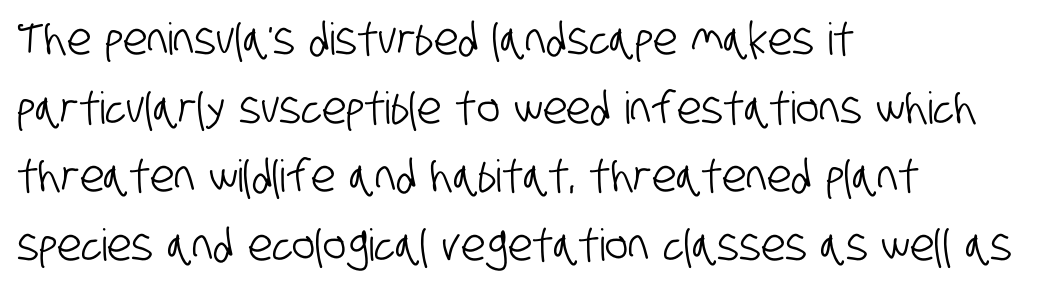
The image shows 44 px condensed sans-serif type; set left-aligned, normal line spacing (1.56x), normal letter spacing, not underlined; low stroke contrast and a large x-height.
